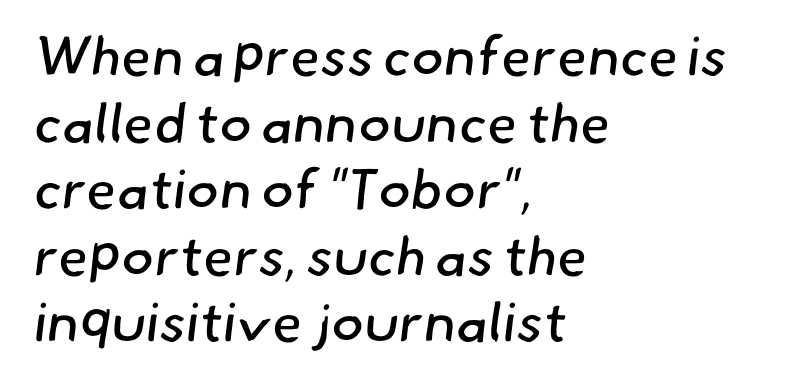
Each stroke keeps to a modest, everyday thickness or less. Check the space under the baseline: it is left empty. Check where the strokes stop: nothing finishes them off — pure sans. The compositor pushed each line to the left boundary.
